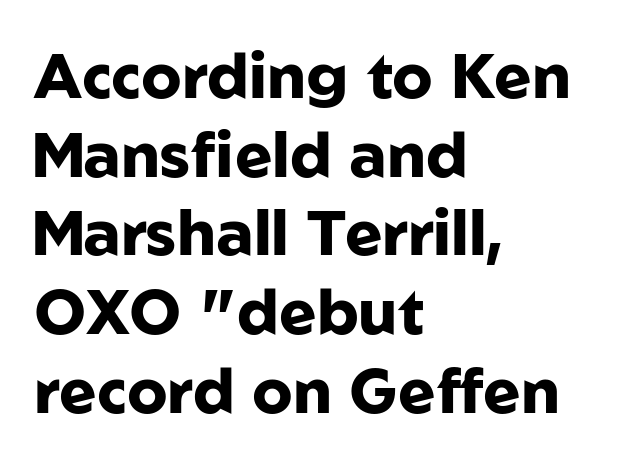
Q: Is the text bold? A: Yes.
Q: Is the text italic (slanted)? A: No, it is upright.
Q: Is the typeface a serif or a sans-serif typeface? A: Sans-serif.
Q: Is the text underlined? A: No.
Q: How is the paragraph aligned? A: Left-aligned.
Q: Is the spacing between letters normal or unusually wide? A: Normal.
Q: Is the spacing between lines tight, normal or loose? A: Normal.
Q: Width (condensed, normal, or wide)? A: Normal.
Q: Stroke contrast? A: Low.
Q: x-height? A: Medium.
Q: Monospaced? A: No.
